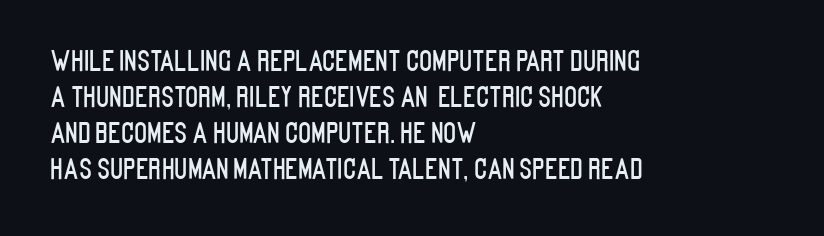
{"italic": "no", "underline": "no", "align": "left", "line_spacing": "normal", "line_spacing_ratio": 1.33, "letter_spacing": "normal", "letter_spacing_em": 0.0, "glyph_px": 27}
